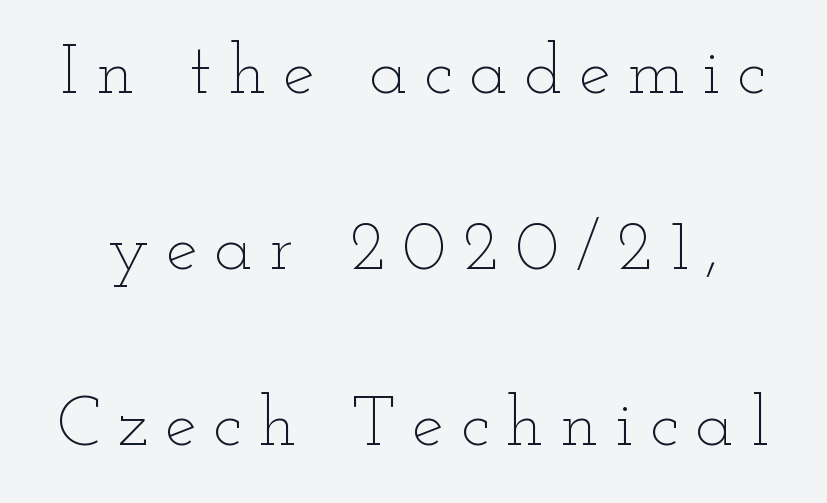
The image shows 71 px thin, wide type, upright; set loose line spacing (2.48x), unusually wide letter spacing (+0.24 em), not underlined; low stroke contrast and a small x-height.
